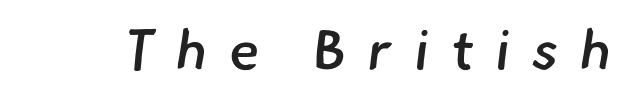
The image shows 56 px semibold sans-serif type; set unusually wide letter spacing (+0.39 em), not underlined; low stroke contrast and a small x-height.
